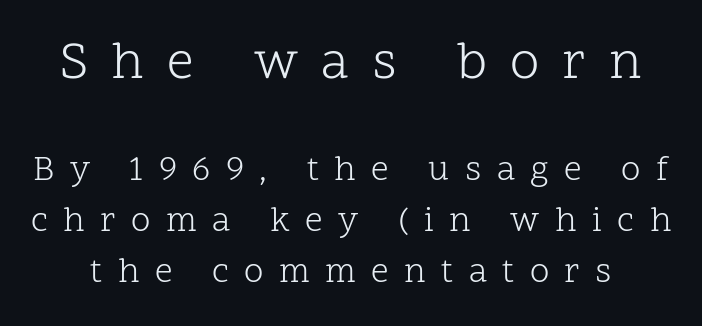
Q: Is the text bold? A: No.
Q: Is the text italic (slanted)? A: No, it is upright.
Q: Is the typeface a serif or a sans-serif typeface? A: Serif.
Q: Is the text underlined? A: No.
Q: Is the spacing between letters normal or unusually wide? A: Unusually wide.
Q: Is the spacing between lines tight, normal or loose? A: Normal.
Q: Which block of text is set in a larger size, the first (top) or the second (bottom)? A: The first (top) one.
Q: Width (condensed, normal, or wide)? A: Normal.
Q: Stroke contrast? A: Low.
Q: x-height? A: Medium.
Q: Monospaced? A: No.
